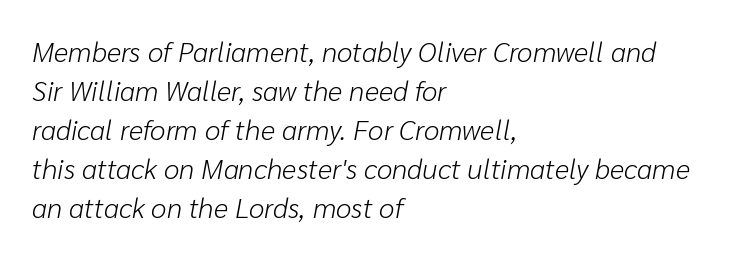
The image shows 28 px light type, italic (leaning right); set left-aligned, normal line spacing (1.39x), normal letter spacing, not underlined; low stroke contrast and a medium x-height.
